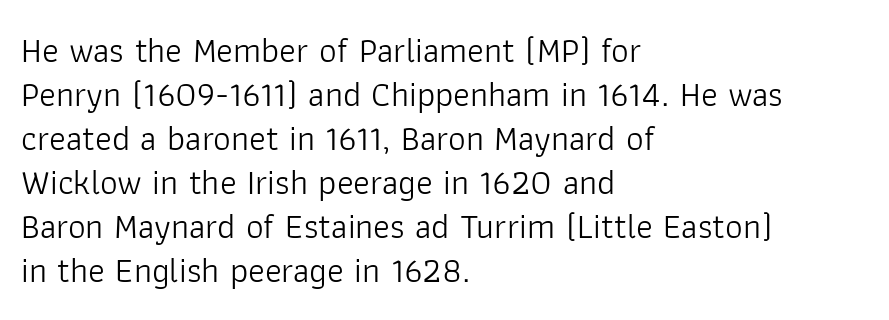
Unmarked baselines from the first word to the last. Is the type heavy? It reads as light-to-regular instead. This sample has the flowing, uneven cadence of proportional lettering. Students, observe: this is what conventionally led text looks like. Each line starts at the same left margin while the right side varies. I'd call this a sans setting — the letters go barefoot.
